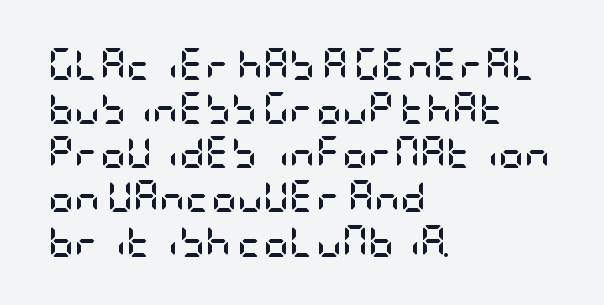
{"serif": "no", "italic": "no", "bold": "yes", "weight": "semibold", "width": "condensed", "stroke_contrast": "low", "x_height": "large", "underline": "no", "align": "left", "line_spacing": "normal", "line_spacing_ratio": 1.38, "letter_spacing": "normal", "letter_spacing_em": 0.0, "glyph_px": 32}
